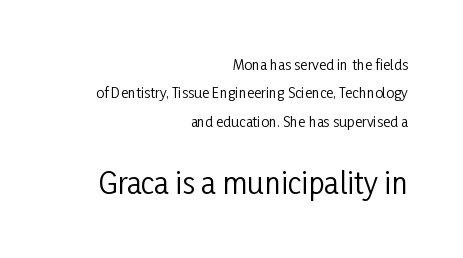
The image shows 29 px regular-weight, condensed sans-serif type, upright; set right-aligned, loose line spacing (2.03x), normal letter spacing, not underlined; the second (bottom) block is 2.07x larger; low stroke contrast and a medium x-height.
